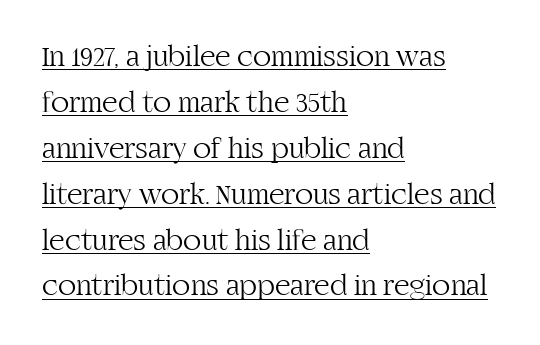
This is the regular roman posture of the typeface. A typographer would call this underscored text. Is this a sans? No — the strokes have serifs. Left-aligned paragraph, ragged on the right. Looks like regular typesetting: each glyph gets only the width it needs. The rendering uses a moderate line-height, typical for paragraphs.
